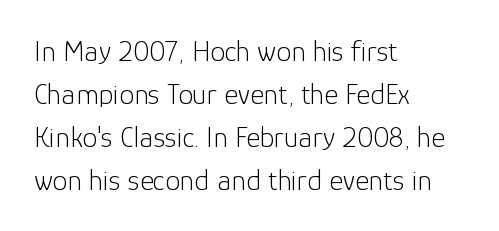
Q: Is the text bold? A: No.
Q: Is the text italic (slanted)? A: No, it is upright.
Q: Is the typeface a serif or a sans-serif typeface? A: Sans-serif.
Q: Is the text underlined? A: No.
Q: How is the paragraph aligned? A: Left-aligned.
Q: Is the spacing between letters normal or unusually wide? A: Normal.
Q: Is the spacing between lines tight, normal or loose? A: Normal.
Q: Width (condensed, normal, or wide)? A: Normal.
Q: Stroke contrast? A: Low.
Q: x-height? A: Medium.
Q: Monospaced? A: No.
